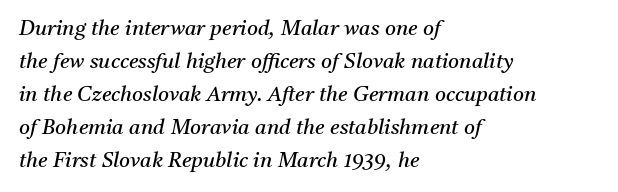
{"italic": "yes", "lean": "right", "slant_degrees": 11, "bold": "no", "underline": "no", "align": "left", "line_spacing": "normal", "line_spacing_ratio": 1.57, "letter_spacing": "normal", "letter_spacing_em": 0.0, "glyph_px": 21}
